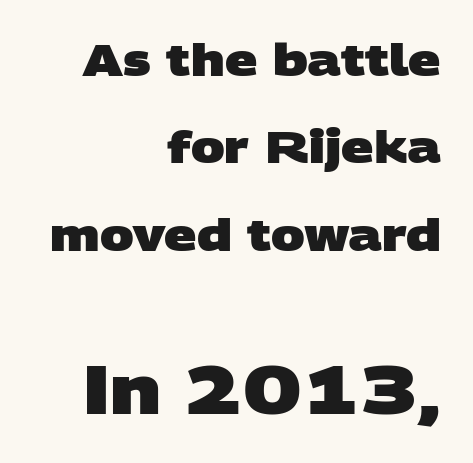
Successive baselines arrive slowly, with a big drop between each. This is heavy type, rendered in bold. Only glyphs here, with clear space below each row. Reading down the block, your eye finds every line finishing at a fixed right position.
